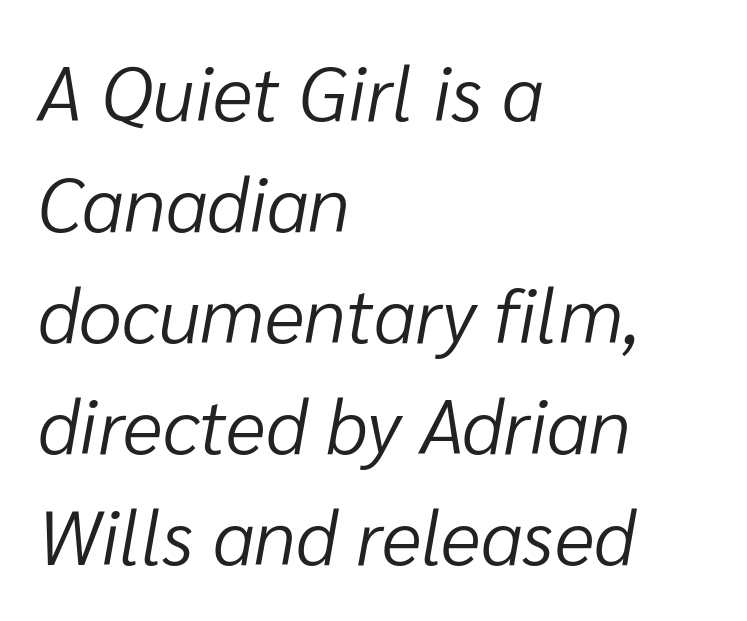
The image shows 77 px light type, italic (leaning right); set left-aligned, normal line spacing (1.44x), normal letter spacing, not underlined; low stroke contrast and a medium x-height.
